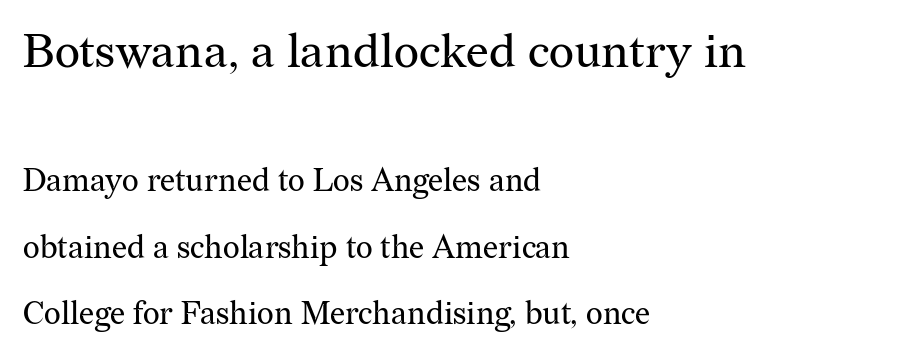
{"serif": "yes", "italic": "no", "bold": "no", "weight": "regular", "width": "normal", "stroke_contrast": "medium", "x_height": "medium", "monospaced": "no", "underline": "no", "align": "left", "line_spacing": "loose", "line_spacing_ratio": 2.09, "letter_spacing": "normal", "letter_spacing_em": 0.0, "larger_block": "first", "size_ratio": 1.5, "glyph_px": 48}
